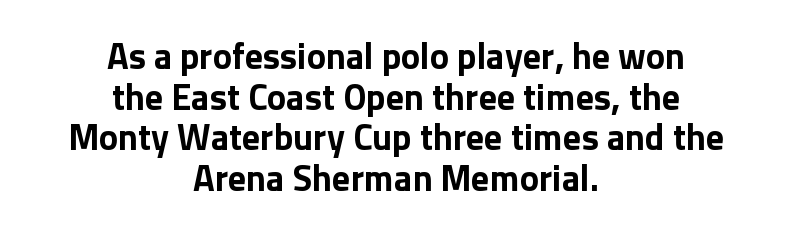
{"serif": "no", "italic": "no", "bold": "yes", "weight": "bold", "width": "normal", "stroke_contrast": "low", "x_height": "medium", "monospaced": "no", "underline": "no", "align": "center", "line_spacing": "tight", "line_spacing_ratio": 1.13, "letter_spacing": "normal", "letter_spacing_em": 0.0, "glyph_px": 36}
